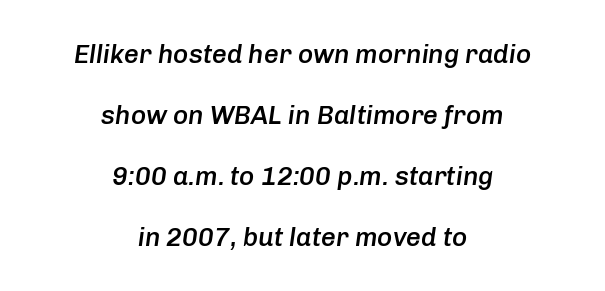
The rendering positions every line midway between the sides. The face used here has a pronounced slope to its letters. The passage shown has conventional tracking throughout. Descender tails drop into unmarked territory. The passage shown stacks its lines with a broad gap.
